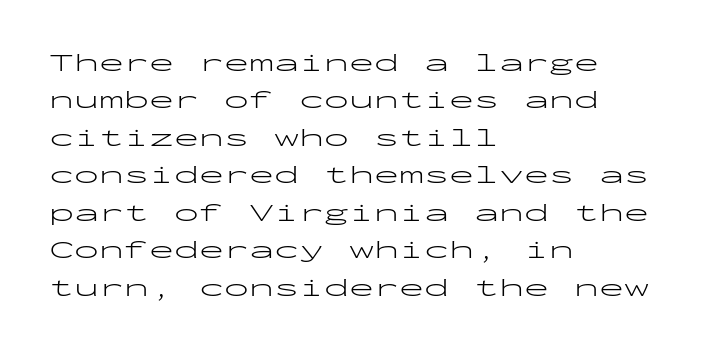
In CSS terms this would be text-align: left. Descenders are the only things crossing below the line. One glance says typical: line gaps are just what's usual. This is the regular roman posture of the typeface.
